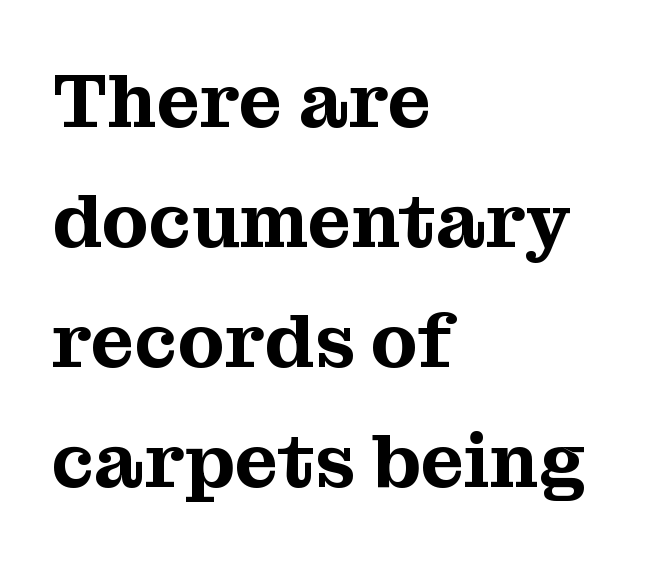
Each letter keeps its own natural width here, so spacing adapts to shape. This sample uses an upright cut, with every glyph sitting square on the baseline. Serif or sans? Serif — the stroke terminals have little feet. Honestly, the row spacing looks completely unremarkable. Words appear dense and cohesive because spacing is normal.
